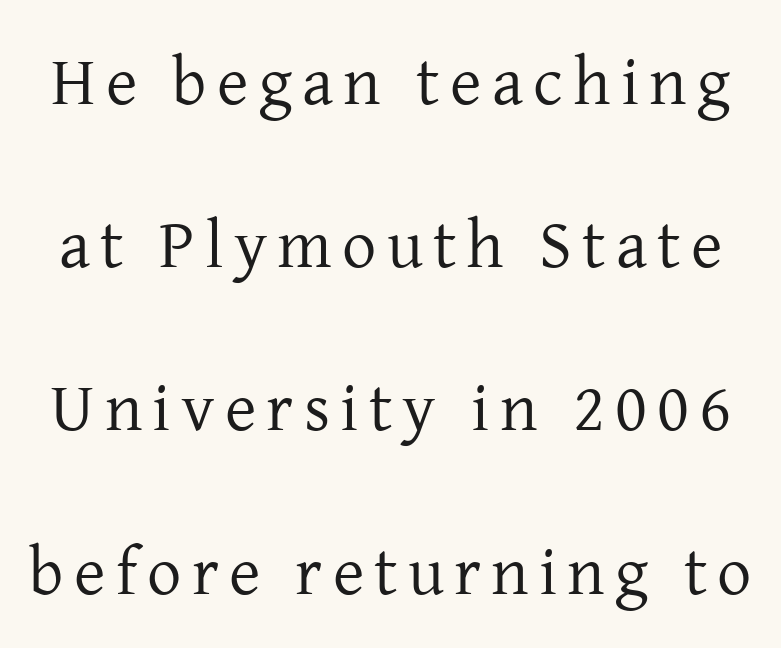
Weight: regular or lighter. Loosely led — the rows are spread out. Are there feet on the stems? There are — it's a serif. Check the space under the baseline: it is left empty.
